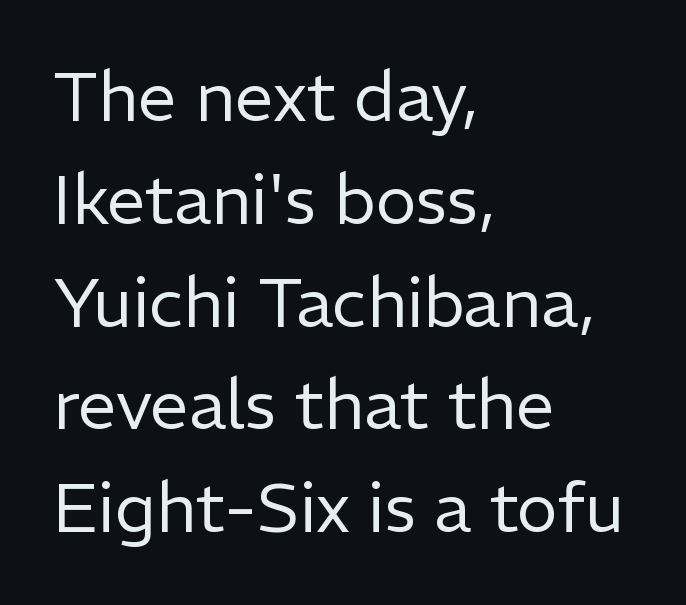
The lettering holds an erect, upright posture throughout. Observe the absence of serifs on each vertical stroke in this sample. Glyph-to-glyph distance matches everyday printed text. The font sits on the lighter half of the weight spectrum, regular included.
